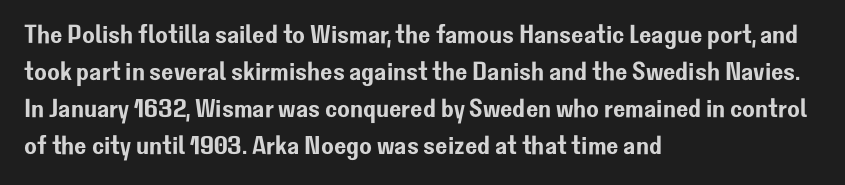
The image shows 26 px text type, upright; set left-aligned, normal line spacing (1.42x), normal letter spacing, not underlined.
